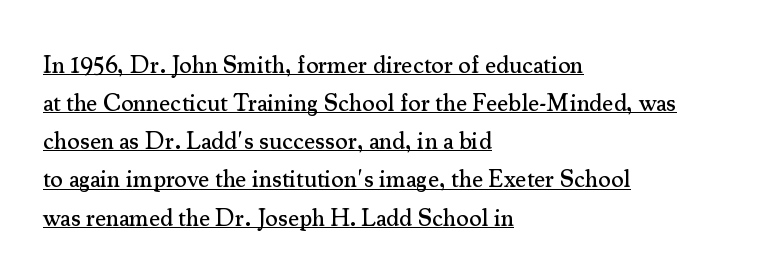
{"italic": "no", "underline": "yes", "align": "left", "line_spacing": "normal", "line_spacing_ratio": 1.59, "letter_spacing": "normal", "letter_spacing_em": 0.0, "glyph_px": 24}
